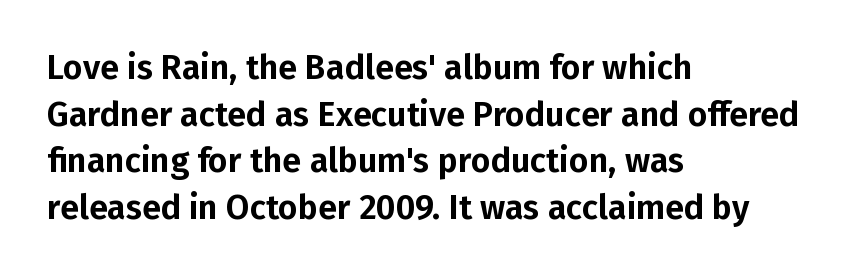
Horizontal alignment here is leftward, the default for most running prose. Interline gaps are of average width in this sample. Italic: no, the glyphs are upright roman. The typeface chosen for these lines omits serifs. Here the designer chose a conventional face with non-uniform glyph widths.
